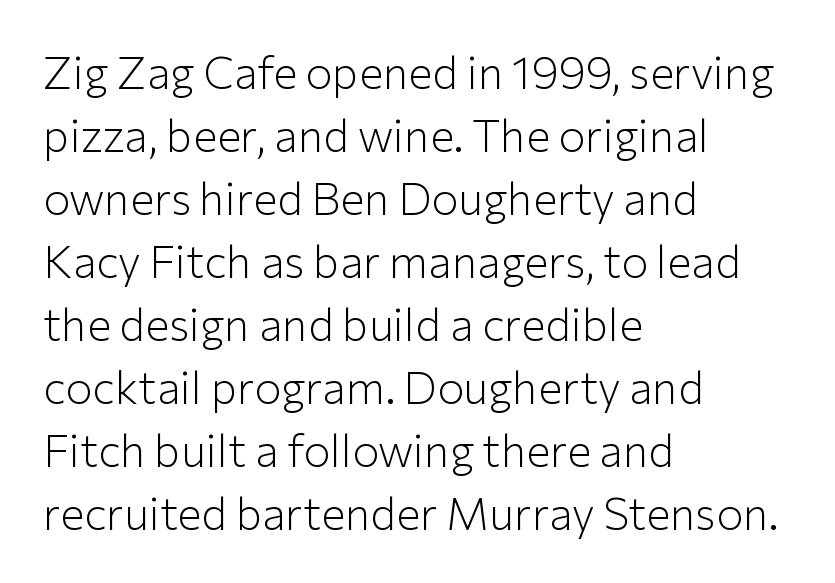
{"serif": "no", "italic": "no", "bold": "no", "weight": "light", "width": "normal", "stroke_contrast": "low", "x_height": "medium", "monospaced": "no", "underline": "no", "align": "left", "line_spacing": "normal", "line_spacing_ratio": 1.4, "letter_spacing": "normal", "letter_spacing_em": 0.0, "glyph_px": 45}
